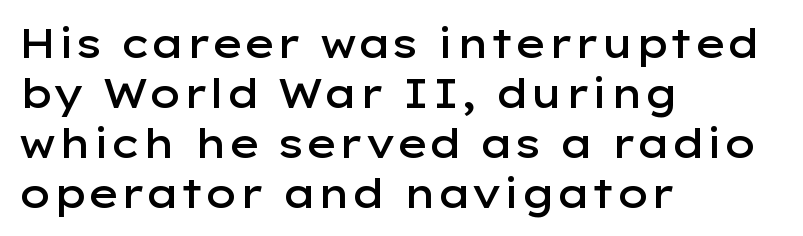
The image shows 40 px semibold, wide sans-serif type, upright; set left-aligned, normal line spacing (1.25x), normal letter spacing, not underlined; low stroke contrast and a medium x-height.
